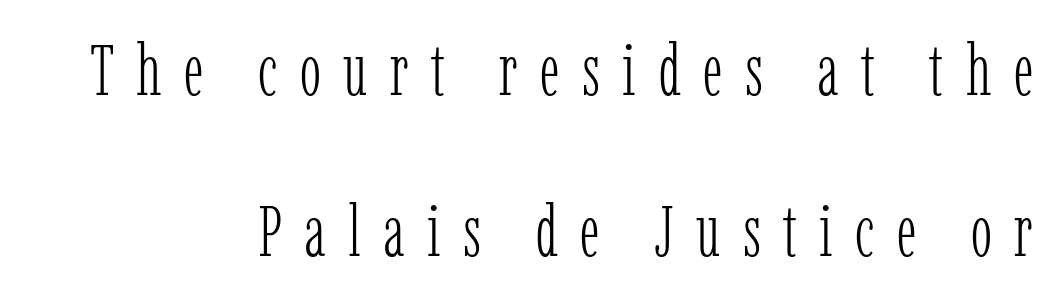
The image shows 72 px light, condensed serif type, upright; set right-aligned, loose line spacing (2.24x), unusually wide letter spacing (+0.31 em), not underlined; low stroke contrast and a medium x-height.
